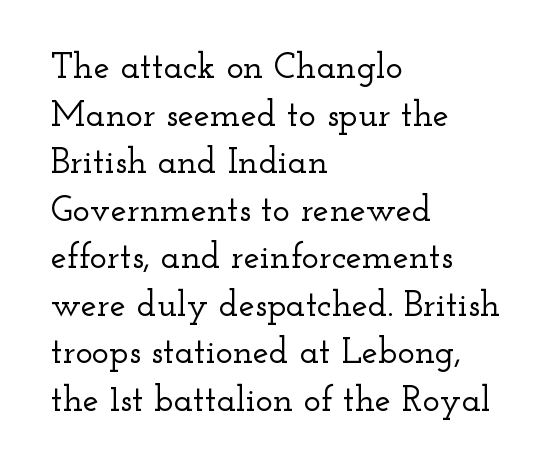
The image shows 36 px wide serif type, upright; set left-aligned, normal line spacing (1.32x), normal letter spacing, not underlined; low stroke contrast and a small x-height.
